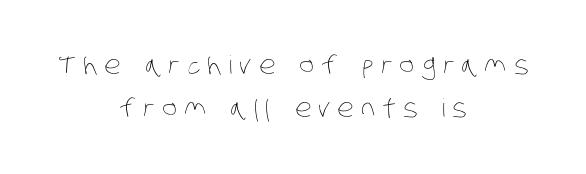
The image shows 25 px text type; set centered, line spacing 1.72x, unusually wide letter spacing (+0.28 em), not underlined.
